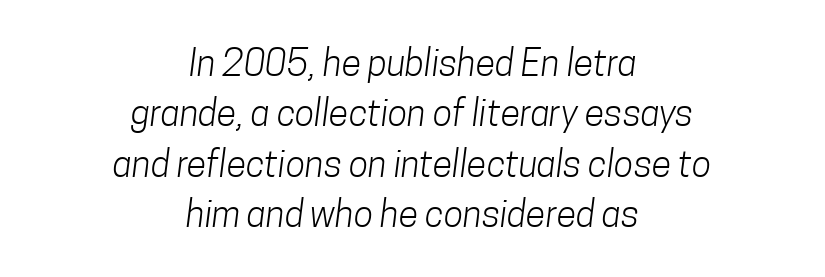
Q: Is the text bold? A: No.
Q: Is the typeface a serif or a sans-serif typeface? A: Sans-serif.
Q: Is the text underlined? A: No.
Q: How is the paragraph aligned? A: Centered.
Q: Is the spacing between letters normal or unusually wide? A: Normal.
Q: Is the spacing between lines tight, normal or loose? A: Normal.
Q: Width (condensed, normal, or wide)? A: Condensed.
Q: Stroke contrast? A: Low.
Q: x-height? A: Medium.
Q: Monospaced? A: No.
